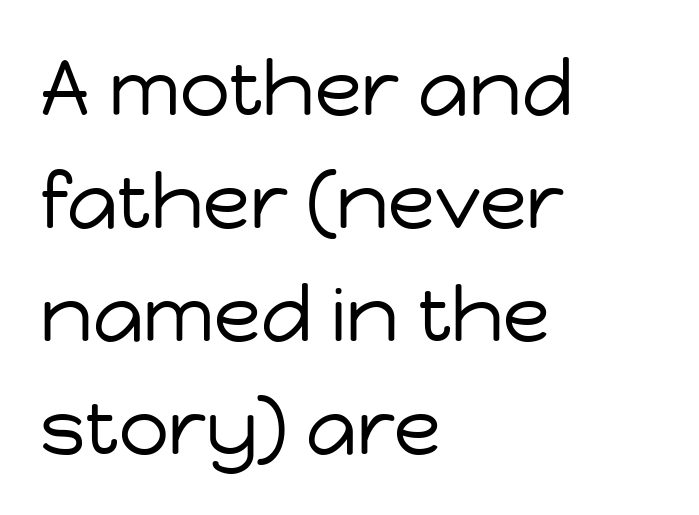
{"serif": "no", "italic": "no", "bold": "no", "weight": "regular", "width": "normal", "stroke_contrast": "low", "x_height": "medium", "monospaced": "no", "underline": "no", "align": "left", "line_spacing": "normal", "line_spacing_ratio": 1.45, "letter_spacing": "normal", "letter_spacing_em": 0.0, "glyph_px": 78}
